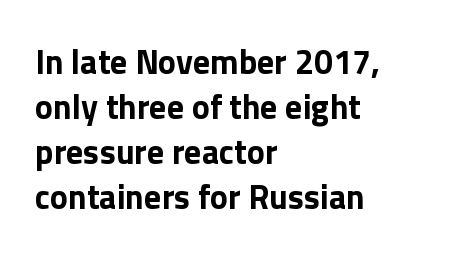
{"serif": "no", "italic": "no", "bold": "yes", "weight": "bold", "width": "normal", "x_height": "medium", "monospaced": "no", "underline": "no", "align": "left", "line_spacing": "normal", "line_spacing_ratio": 1.32, "letter_spacing": "normal", "letter_spacing_em": 0.0, "glyph_px": 34}
